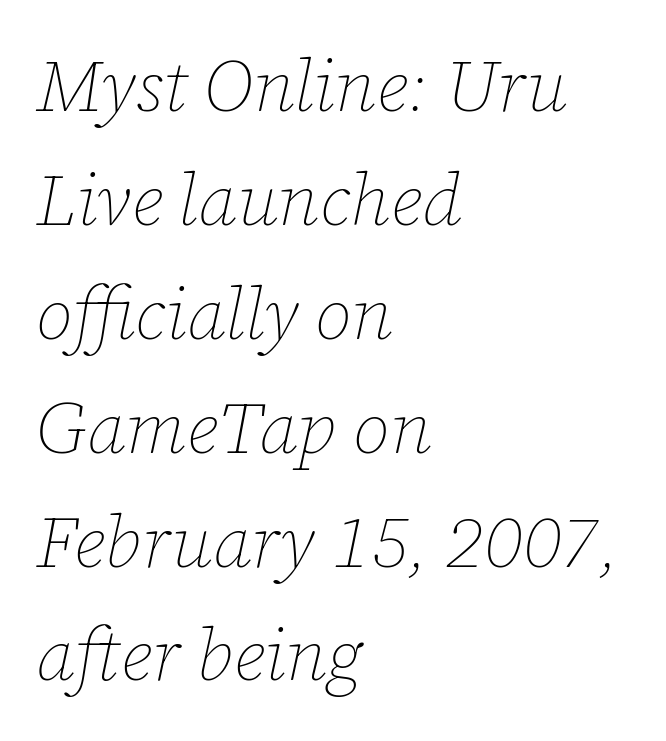
Q: Is the text bold? A: No.
Q: Is the text italic (slanted)? A: Yes, it leans right by about 12 degrees.
Q: Is the text underlined? A: No.
Q: How is the paragraph aligned? A: Left-aligned.
Q: Is the spacing between letters normal or unusually wide? A: Normal.
Q: Is the spacing between lines tight, normal or loose? A: Normal.
Q: Width (condensed, normal, or wide)? A: Normal.
Q: Stroke contrast? A: Low.
Q: x-height? A: Medium.
Q: Monospaced? A: No.
